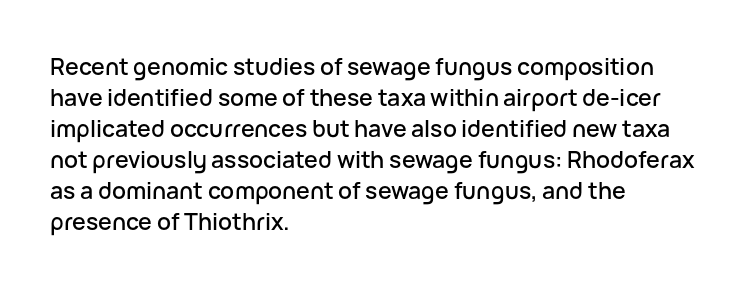
Q: Is the text italic (slanted)? A: No, it is upright.
Q: Is the text underlined? A: No.
Q: How is the paragraph aligned? A: Left-aligned.
Q: Is the spacing between letters normal or unusually wide? A: Normal.
Q: Is the spacing between lines tight, normal or loose? A: Normal.
